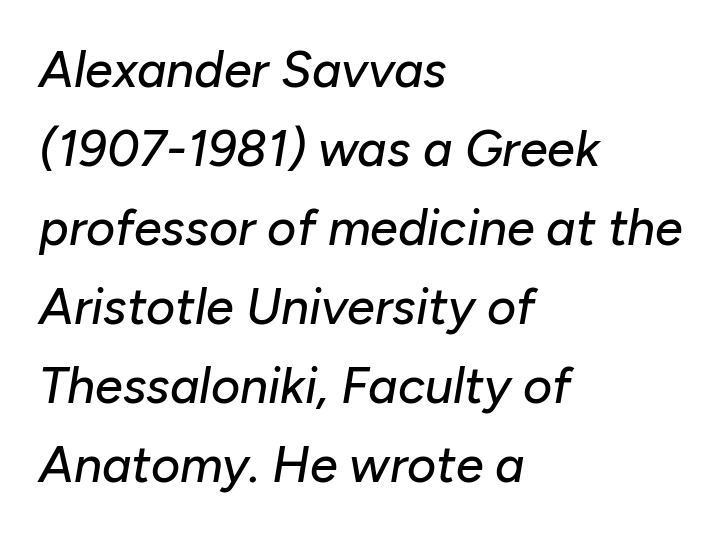
The image shows 50 px text type, italic (leaning right); set left-aligned, normal line spacing (1.58x), normal letter spacing, not underlined; low stroke contrast and a medium x-height.
